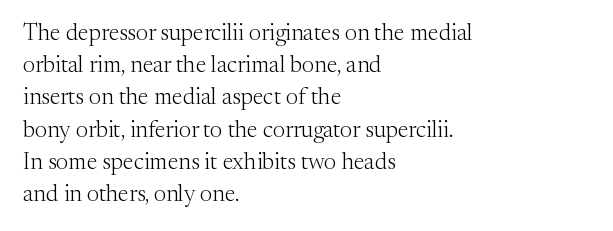
Q: Is the text bold? A: No.
Q: Is the text italic (slanted)? A: No, it is upright.
Q: Is the text underlined? A: No.
Q: How is the paragraph aligned? A: Left-aligned.
Q: Is the spacing between letters normal or unusually wide? A: Normal.
Q: Is the spacing between lines tight, normal or loose? A: Normal.
